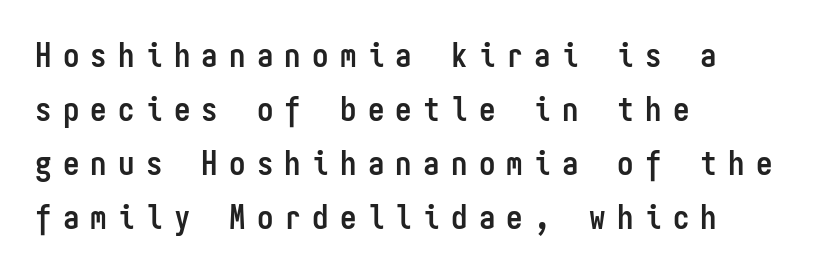
Q: Is the text bold? A: Yes.
Q: Is the text italic (slanted)? A: No, it is upright.
Q: Is the typeface a serif or a sans-serif typeface? A: Sans-serif.
Q: Is the text underlined? A: No.
Q: How is the paragraph aligned? A: Left-aligned.
Q: Is the spacing between letters normal or unusually wide? A: Unusually wide.
Q: Is the spacing between lines tight, normal or loose? A: Normal.
Q: Width (condensed, normal, or wide)? A: Condensed.
Q: Stroke contrast? A: Low.
Q: x-height? A: Medium.
Q: Monospaced? A: Yes.
